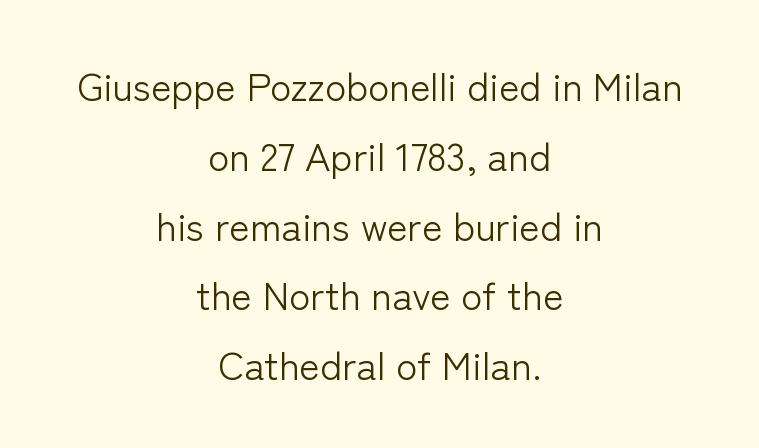
Q: Is the text bold? A: No.
Q: Is the text italic (slanted)? A: No, it is upright.
Q: Is the typeface a serif or a sans-serif typeface? A: Sans-serif.
Q: Is the text underlined? A: No.
Q: How is the paragraph aligned? A: Centered.
Q: Is the spacing between letters normal or unusually wide? A: Normal.
Q: Width (condensed, normal, or wide)? A: Normal.
Q: Stroke contrast? A: Low.
Q: x-height? A: Medium.
Q: Monospaced? A: No.
